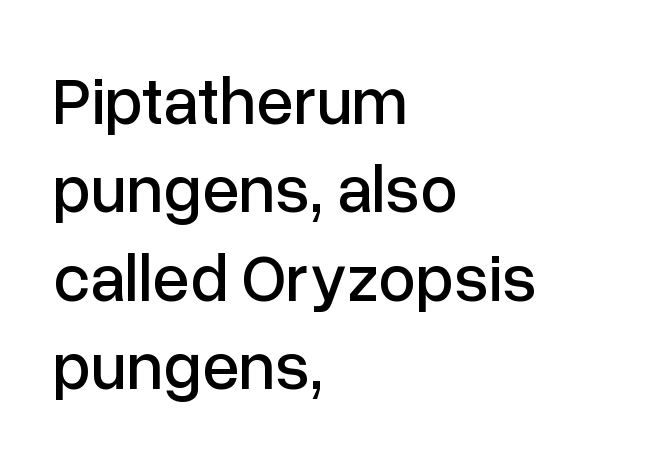
Q: Is the text italic (slanted)? A: No, it is upright.
Q: Is the typeface a serif or a sans-serif typeface? A: Sans-serif.
Q: Is the text underlined? A: No.
Q: How is the paragraph aligned? A: Left-aligned.
Q: Is the spacing between letters normal or unusually wide? A: Normal.
Q: Is the spacing between lines tight, normal or loose? A: Normal.
Q: Width (condensed, normal, or wide)? A: Normal.
Q: Stroke contrast? A: Low.
Q: x-height? A: Medium.
Q: Monospaced? A: No.
